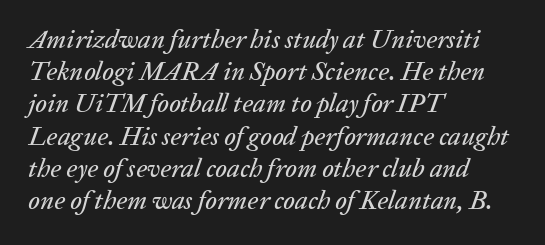
Q: Is the text italic (slanted)? A: Yes, it leans right by about 20 degrees.
Q: Is the text underlined? A: No.
Q: How is the paragraph aligned? A: Left-aligned.
Q: Is the spacing between letters normal or unusually wide? A: Normal.
